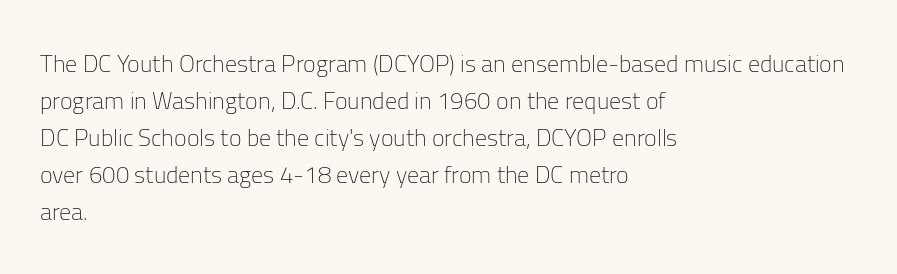
Vertical strokes here are truly vertical. Every row of glyphs begins at an identical x-position on the left. Between one letter and the next there's only the usual sliver of space. Only glyphs here, with clear space below each row.
